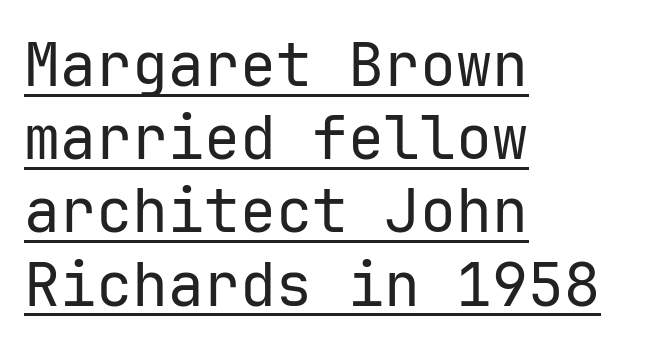
The passage shown is typed in a monospace face where columns stay perfectly aligned. Unlike a traditional serif, this face leaves its strokes unadorned. Glyph-to-glyph distance matches everyday printed text. Is the type heavy? It reads as light-to-regular instead.
